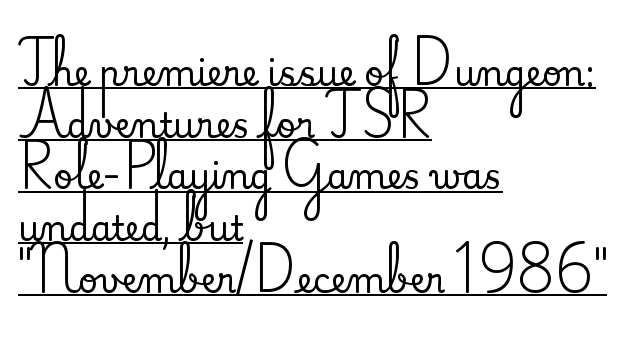
The image shows 34 px serif type, upright; set left-aligned, normal line spacing (1.52x), normal letter spacing, underlined; medium stroke contrast and a small x-height.
